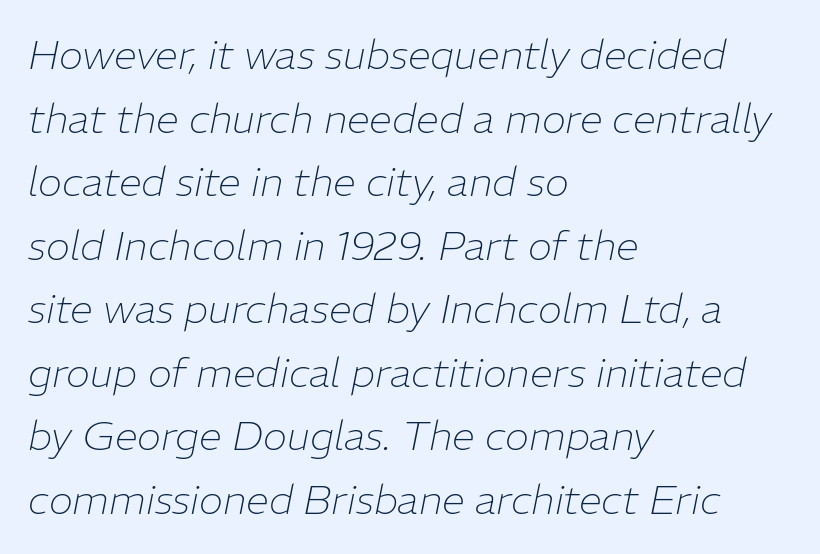
{"italic": "yes", "lean": "right", "slant_degrees": 11, "bold": "no", "weight": "thin", "width": "normal", "stroke_contrast": "low", "x_height": "medium", "monospaced": "no", "underline": "no", "align": "left", "line_spacing": "normal", "line_spacing_ratio": 1.55, "letter_spacing": "normal", "letter_spacing_em": 0.0, "glyph_px": 41}
